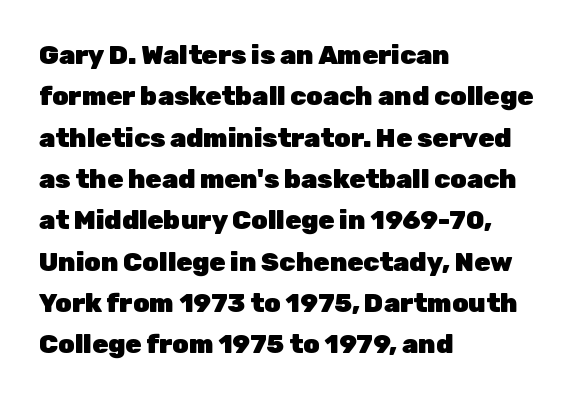
Q: Is the text bold? A: Yes.
Q: Is the text italic (slanted)? A: No, it is upright.
Q: Is the text underlined? A: No.
Q: How is the paragraph aligned? A: Left-aligned.
Q: Is the spacing between letters normal or unusually wide? A: Normal.
Q: Is the spacing between lines tight, normal or loose? A: Normal.
